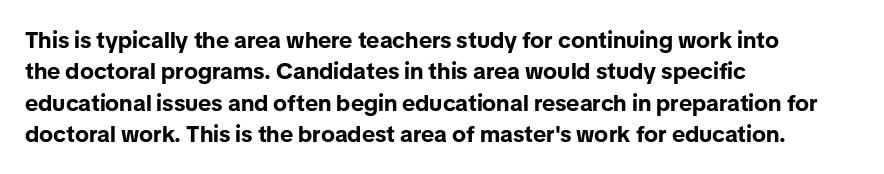
If you drew a line through each stem, it would be perfectly vertical. The face used here has the dense, thick strokes of a bold. All the whitespace from short lines collects on the right. Observe the ordinary spacing: letters are neighbours, not strangers. Rule under the text: the space is simply empty.
